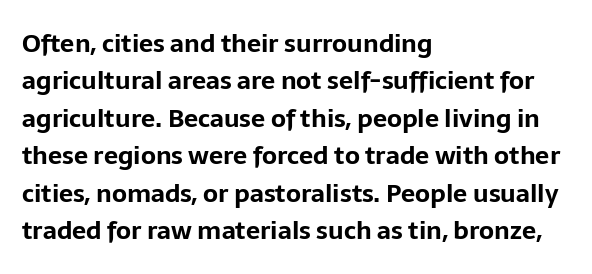
Baseline-to-baseline distance is the conventional proportion of letter height. The typesetter chose a ragged-right arrangement here. The zone under the glyphs is completely vacant. Typesetter's note: full bold, strokes at maximum text heaviness. In terms of posture, this sample is upright. The horizontal fit of the characters is conventional and even.
